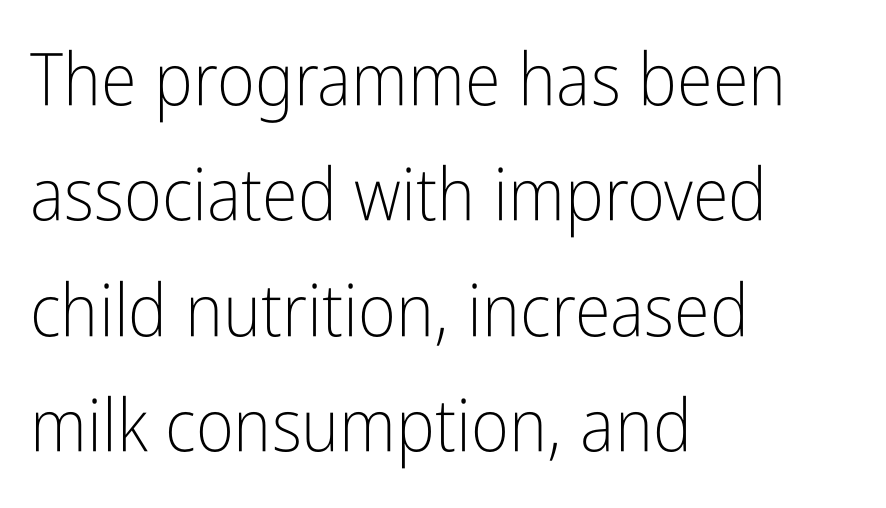
The image shows 73 px light, condensed sans-serif type, upright; set left-aligned, normal line spacing (1.58x), normal letter spacing, not underlined; low stroke contrast and a medium x-height.
